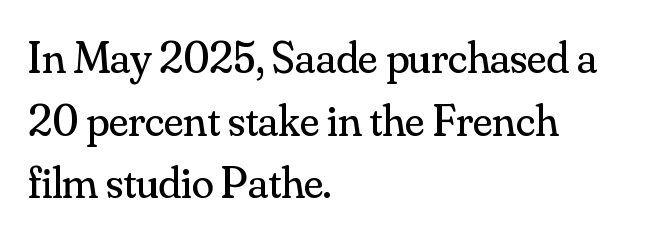
Regarding serifs, this sample has them. Lines of text with bare space underneath. Every stem runs plumb, perpendicular to the baseline. The rendering anchors every line to the left-hand side. Is this a heavy cut? Hardly; it is regular or lighter.
